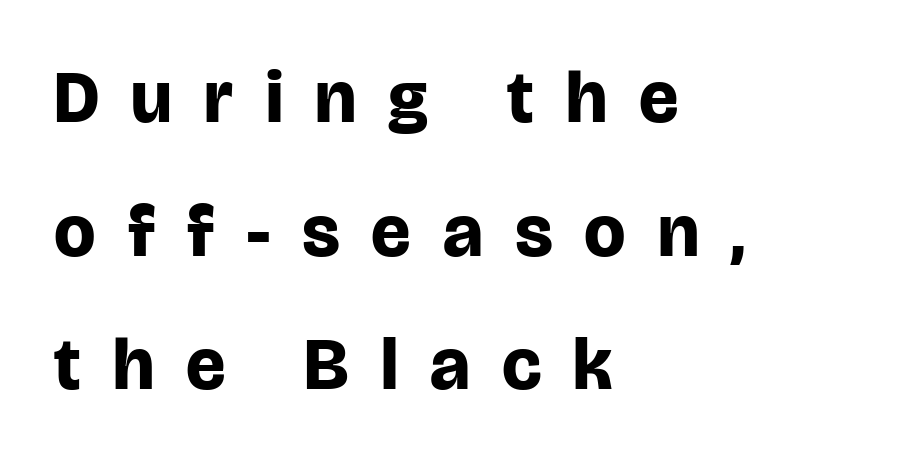
This rendering widens character spacing well past its baseline value. You can tell from the bare stems that sans-serif type was used. The face used here is proportionally spaced, like ordinary book or web type. This sample is left-justified, so line endings fall wherever the words run out.
